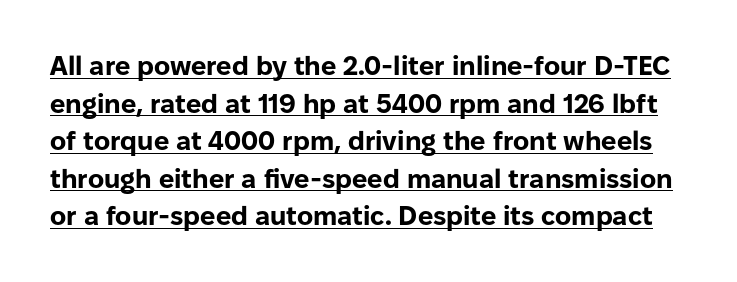
The rendering uses a bold face; every stroke is thick and dark. Nothing unusual about the tracking: characters are spaced as the font intends. Designer's note — italics off, roman on. These characters rest on top of a visible drawn line. Vertically, the passage feels balanced, rows spaced as you'd expect.
